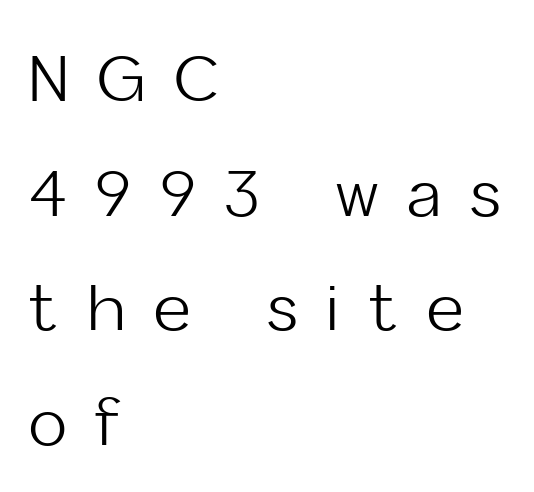
{"serif": "no", "italic": "no", "bold": "no", "weight": "light", "width": "normal", "stroke_contrast": "low", "x_height": "medium", "monospaced": "no", "underline": "no", "align": "left", "line_spacing_ratio": 1.79, "letter_spacing": "wide", "letter_spacing_em": 0.45, "glyph_px": 64}
